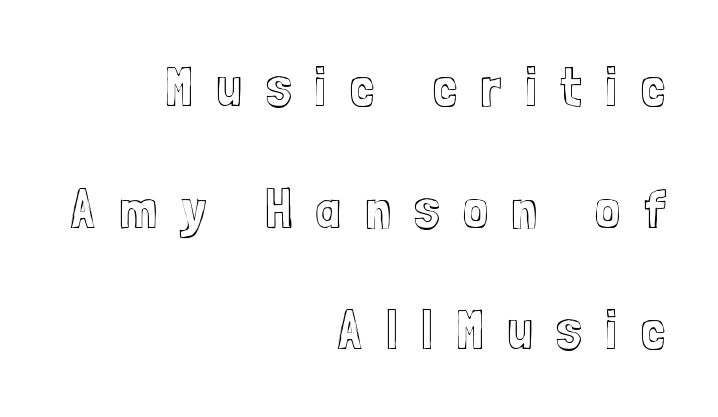
Q: Is the text italic (slanted)? A: No, it is upright.
Q: Is the text underlined? A: No.
Q: How is the paragraph aligned? A: Right-aligned.
Q: Is the spacing between letters normal or unusually wide? A: Unusually wide.
Q: Is the spacing between lines tight, normal or loose? A: Loose.
Q: Width (condensed, normal, or wide)? A: Condensed.
Q: x-height? A: Medium.
Q: Monospaced? A: No.
